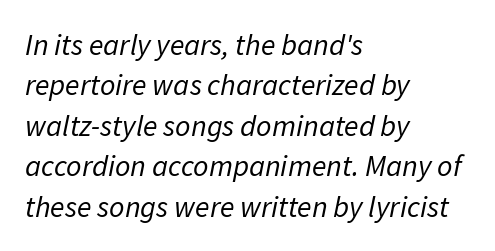
Q: Is the text bold? A: No.
Q: Is the text italic (slanted)? A: Yes, it leans right by about 11 degrees.
Q: Is the text underlined? A: No.
Q: How is the paragraph aligned? A: Left-aligned.
Q: Is the spacing between letters normal or unusually wide? A: Normal.
Q: Is the spacing between lines tight, normal or loose? A: Normal.
Q: Width (condensed, normal, or wide)? A: Normal.
Q: Stroke contrast? A: Low.
Q: x-height? A: Medium.
Q: Monospaced? A: No.
